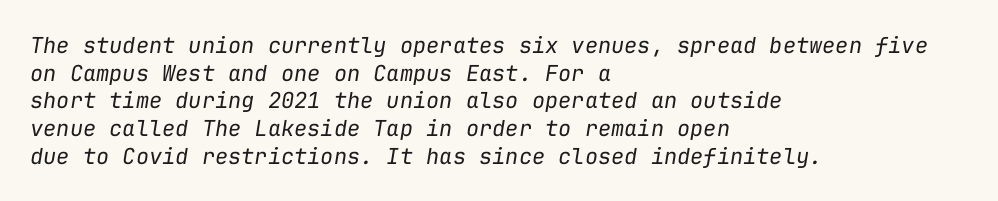
The image shows 22 px text type, italic (leaning right); set left-aligned, normal line spacing (1.26x), normal letter spacing, not underlined.
